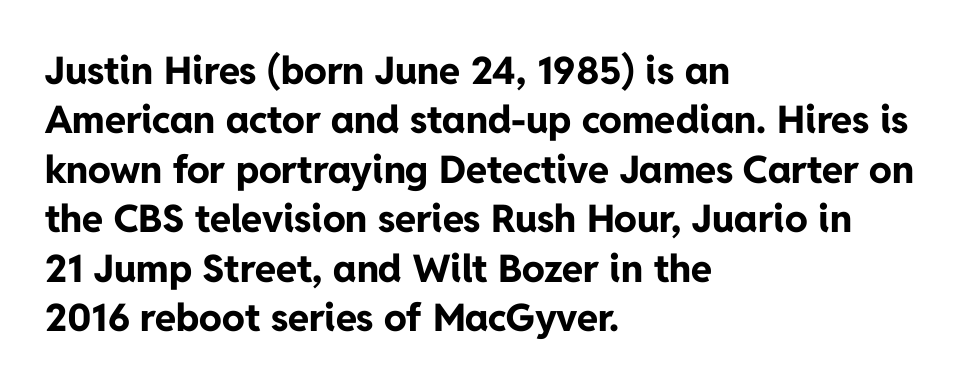
Q: Is the text bold? A: Yes.
Q: Is the text italic (slanted)? A: No, it is upright.
Q: Is the typeface a serif or a sans-serif typeface? A: Sans-serif.
Q: Is the text underlined? A: No.
Q: How is the paragraph aligned? A: Left-aligned.
Q: Is the spacing between letters normal or unusually wide? A: Normal.
Q: Is the spacing between lines tight, normal or loose? A: Normal.
Q: Width (condensed, normal, or wide)? A: Normal.
Q: Stroke contrast? A: Low.
Q: x-height? A: Medium.
Q: Monospaced? A: No.
